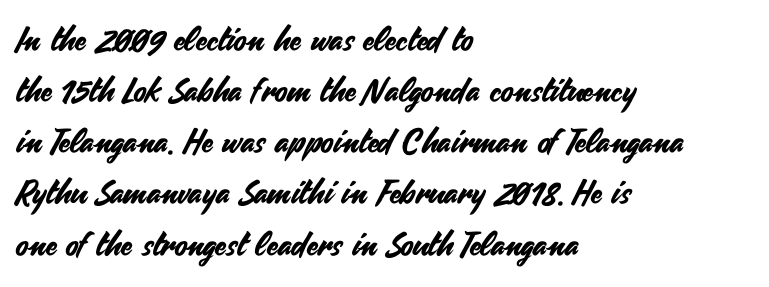
Letters rest on an invisible, unmarked baseline. Grotesque or geometric, the face here clearly has no serifs. This sample is left-justified, so line endings fall wherever the words run out. Regarding leading, the lines here are spaced in the standard way.
